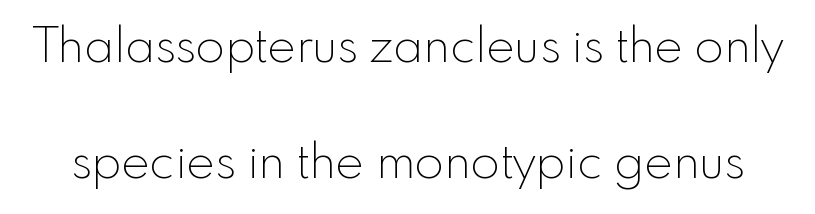
{"serif": "no", "italic": "no", "bold": "no", "weight": "thin", "width": "normal", "x_height": "small", "monospaced": "no", "underline": "no", "line_spacing": "loose", "line_spacing_ratio": 2.41, "letter_spacing": "normal", "letter_spacing_em": 0.0, "glyph_px": 48}
